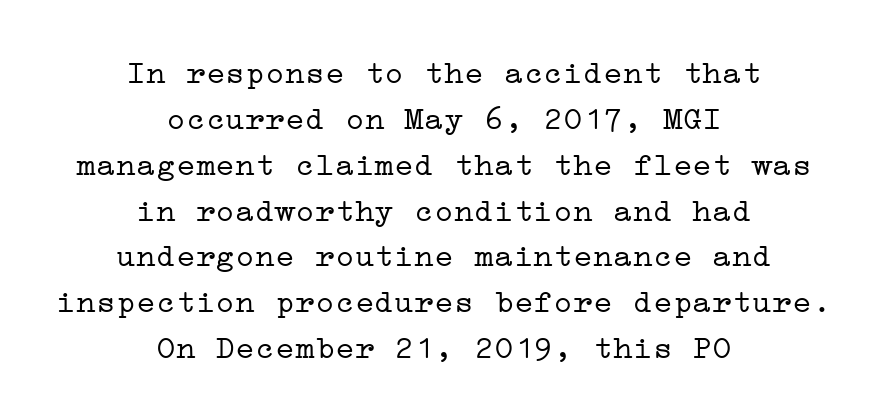
Any mark beneath the type? The region is blank. A serif font was chosen for this passage. The font is comparable to plain body text, perhaps lighter. The vertical gap from one line to the next is medium. The rendering keeps characters at their native spacing.
